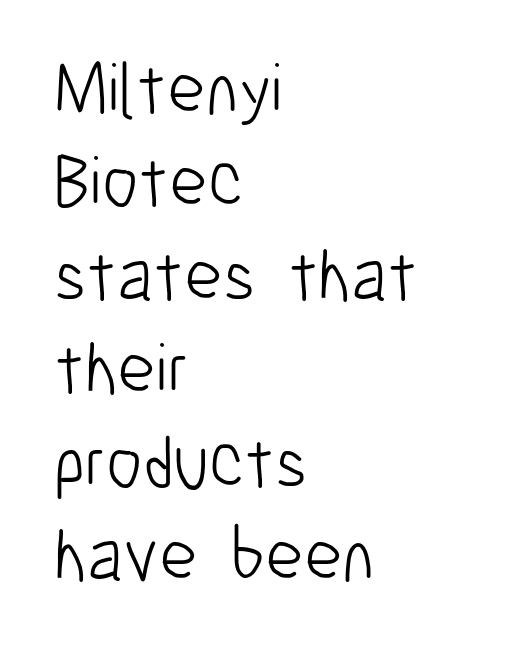
Q: Is the text bold? A: No.
Q: Is the text italic (slanted)? A: No, it is upright.
Q: Is the typeface a serif or a sans-serif typeface? A: Sans-serif.
Q: Is the text underlined? A: No.
Q: How is the paragraph aligned? A: Left-aligned.
Q: Is the spacing between letters normal or unusually wide? A: Normal.
Q: Is the spacing between lines tight, normal or loose? A: Normal.
Q: Width (condensed, normal, or wide)? A: Condensed.
Q: Stroke contrast? A: Low.
Q: x-height? A: Medium.
Q: Monospaced? A: No.
